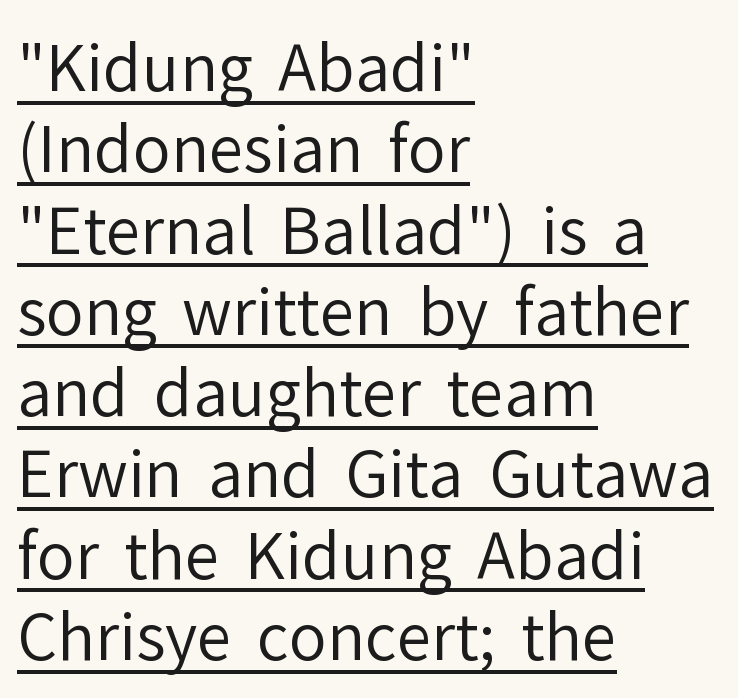
Q: Is the text bold? A: No.
Q: Is the text italic (slanted)? A: No, it is upright.
Q: Is the typeface a serif or a sans-serif typeface? A: Sans-serif.
Q: Is the text underlined? A: Yes.
Q: How is the paragraph aligned? A: Left-aligned.
Q: Is the spacing between letters normal or unusually wide? A: Normal.
Q: Is the spacing between lines tight, normal or loose? A: Normal.
Q: Width (condensed, normal, or wide)? A: Normal.
Q: Stroke contrast? A: Low.
Q: x-height? A: Medium.
Q: Monospaced? A: No.
